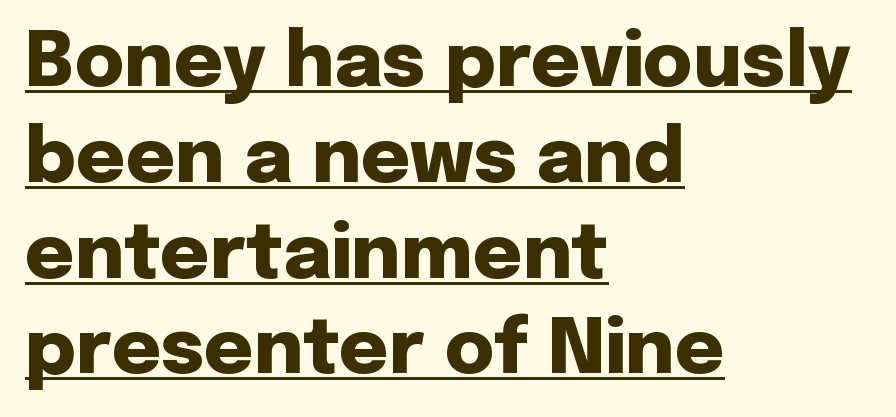
Q: Is the text bold? A: Yes.
Q: Is the text italic (slanted)? A: No, it is upright.
Q: Is the typeface a serif or a sans-serif typeface? A: Sans-serif.
Q: Is the text underlined? A: Yes.
Q: How is the paragraph aligned? A: Left-aligned.
Q: Is the spacing between letters normal or unusually wide? A: Normal.
Q: Is the spacing between lines tight, normal or loose? A: Normal.
Q: Width (condensed, normal, or wide)? A: Normal.
Q: Stroke contrast? A: Low.
Q: x-height? A: Medium.
Q: Monospaced? A: No.
